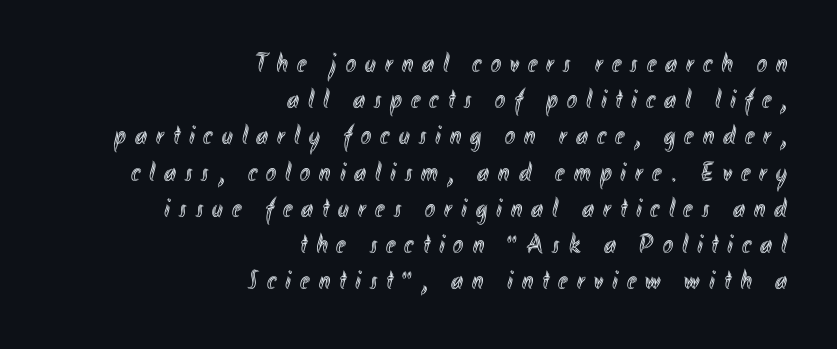
The image shows 27 px text type; set right-aligned, normal line spacing (1.34x), unusually wide letter spacing (+0.34 em), not underlined.
